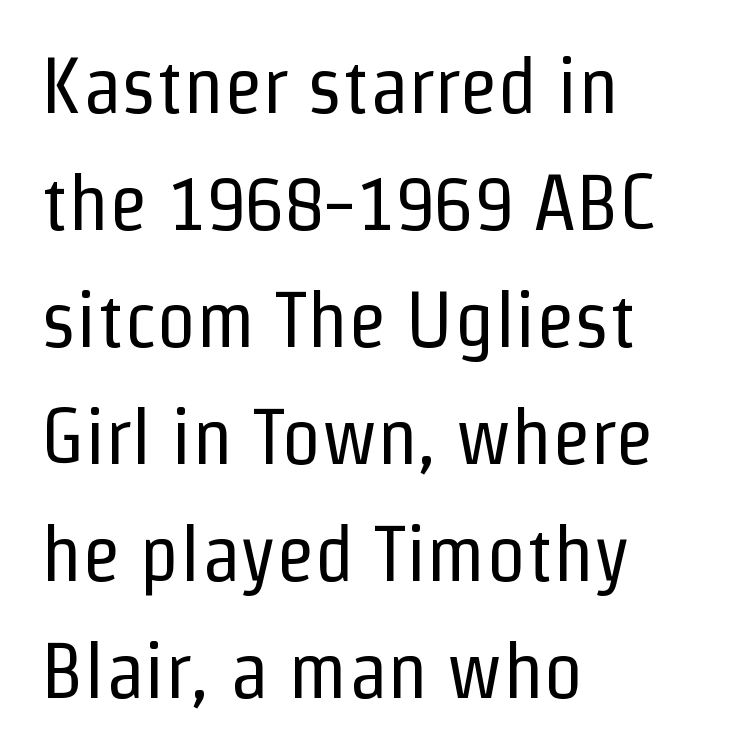
Q: Is the text bold? A: No.
Q: Is the text italic (slanted)? A: No, it is upright.
Q: Is the typeface a serif or a sans-serif typeface? A: Sans-serif.
Q: Is the text underlined? A: No.
Q: How is the paragraph aligned? A: Left-aligned.
Q: Is the spacing between letters normal or unusually wide? A: Normal.
Q: Is the spacing between lines tight, normal or loose? A: Normal.
Q: Width (condensed, normal, or wide)? A: Condensed.
Q: Stroke contrast? A: Low.
Q: x-height? A: Medium.
Q: Monospaced? A: No.
